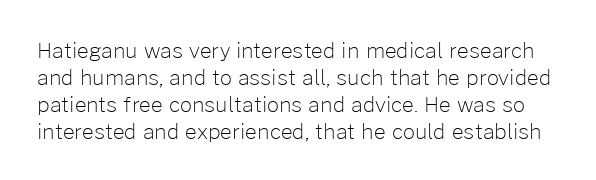
Q: Is the text bold? A: No.
Q: Is the text italic (slanted)? A: No, it is upright.
Q: Is the text underlined? A: No.
Q: Is the spacing between letters normal or unusually wide? A: Normal.
Q: Is the spacing between lines tight, normal or loose? A: Normal.
